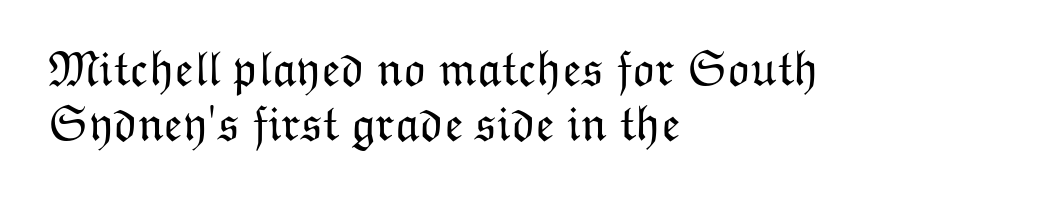
{"italic": "no", "bold": "no", "weight": "light", "width": "normal", "stroke_contrast": "low", "x_height": "medium", "monospaced": "no", "underline": "no", "align": "left", "line_spacing": "tight", "line_spacing_ratio": 1.12, "letter_spacing": "normal", "letter_spacing_em": 0.0, "glyph_px": 49}
